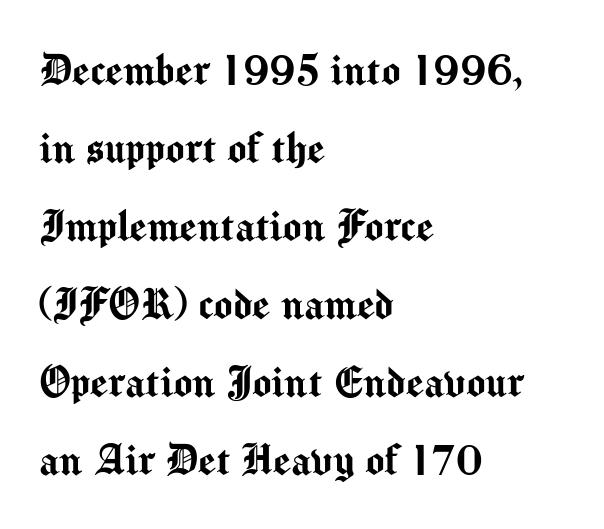
You can tell from the bare stems that sans-serif type was used. The foot of each line stays bare and open. Honestly, the letter spacing is just normal — you wouldn't notice it. Leading: standard. Italic? Not at all — the glyphs are vertical.
